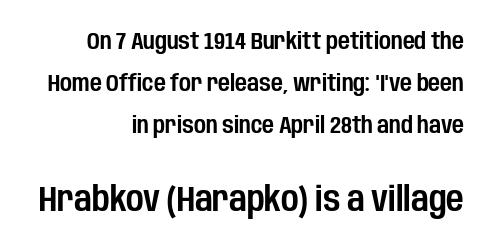
The image shows 34 px condensed sans-serif type, upright; set right-aligned, line spacing 1.83x, normal letter spacing, not underlined; the second (bottom) block is 1.48x larger; low stroke contrast and a large x-height.
